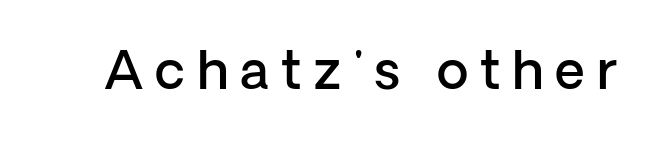
{"serif": "no", "italic": "no", "bold": "semi", "weight": "semibold", "width": "normal", "stroke_contrast": "low", "x_height": "medium", "monospaced": "no", "underline": "no", "letter_spacing": "wide", "letter_spacing_em": 0.23, "glyph_px": 52}
